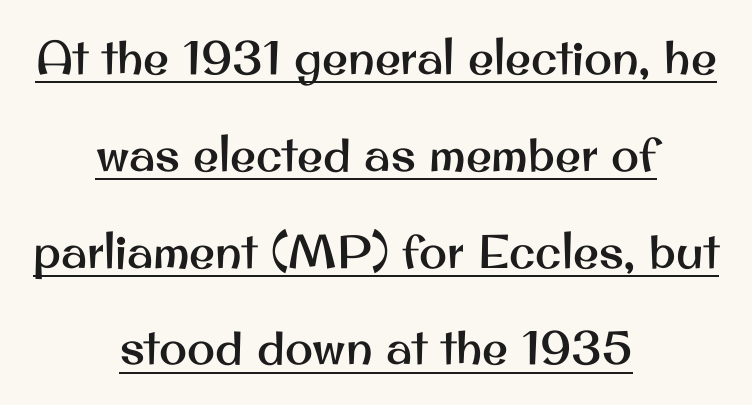
Q: Is the text italic (slanted)? A: No, it is upright.
Q: Is the typeface a serif or a sans-serif typeface? A: Sans-serif.
Q: Is the text underlined? A: Yes.
Q: How is the paragraph aligned? A: Centered.
Q: Is the spacing between letters normal or unusually wide? A: Normal.
Q: Is the spacing between lines tight, normal or loose? A: Loose.
Q: Width (condensed, normal, or wide)? A: Normal.
Q: Stroke contrast? A: Medium.
Q: x-height? A: Small.
Q: Monospaced? A: No.
